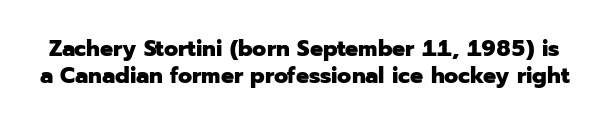
Q: Is the text bold? A: Yes.
Q: Is the text italic (slanted)? A: No, it is upright.
Q: Is the text underlined? A: No.
Q: Is the spacing between letters normal or unusually wide? A: Normal.
